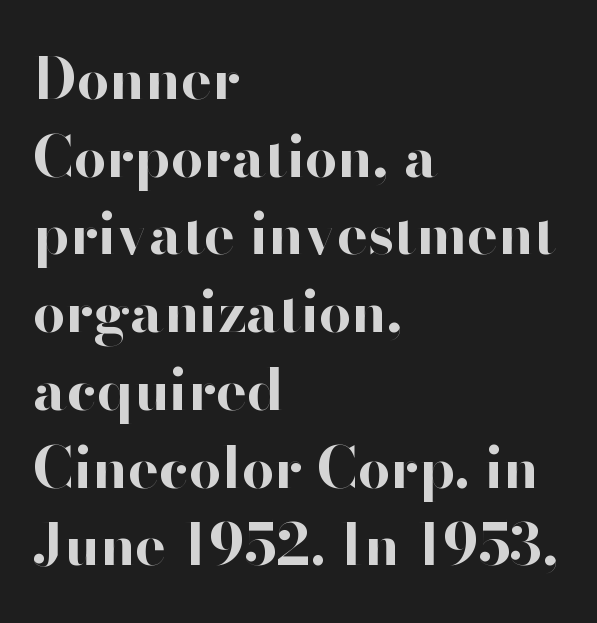
Q: Is the text bold? A: Yes.
Q: Is the text italic (slanted)? A: No, it is upright.
Q: Is the typeface a serif or a sans-serif typeface? A: Sans-serif.
Q: Is the text underlined? A: No.
Q: How is the paragraph aligned? A: Left-aligned.
Q: Is the spacing between letters normal or unusually wide? A: Normal.
Q: Is the spacing between lines tight, normal or loose? A: Normal.
Q: Width (condensed, normal, or wide)? A: Normal.
Q: Stroke contrast? A: High.
Q: x-height? A: Small.
Q: Monospaced? A: No.
